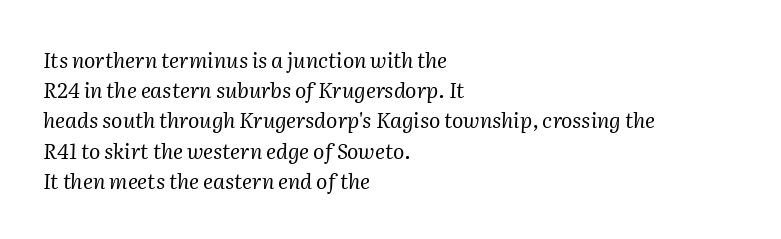
The image shows 21 px text type, italic (leaning right); set left-aligned, normal line spacing (1.44x), normal letter spacing, not underlined.
